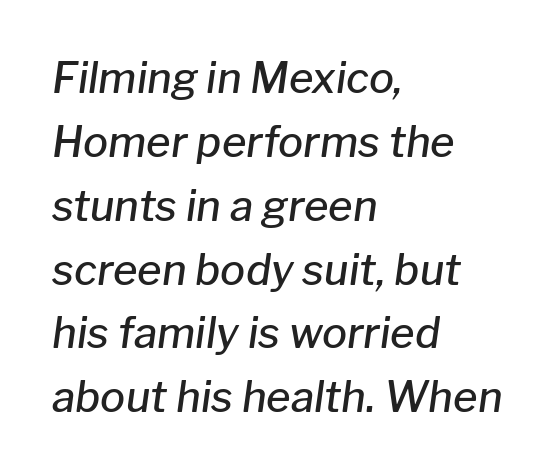
Moderately thickened strokes mark this as semibold type. Only glyphs here, with clear space below each row. You could call the tracking neutral — neither tight nor loose. Leading: standard.
